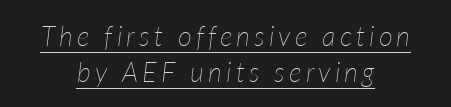
Q: Is the text bold? A: No.
Q: Is the text italic (slanted)? A: Yes, it leans right by about 7 degrees.
Q: Is the text underlined? A: Yes.
Q: How is the paragraph aligned? A: Centered.
Q: Is the spacing between lines tight, normal or loose? A: Normal.
